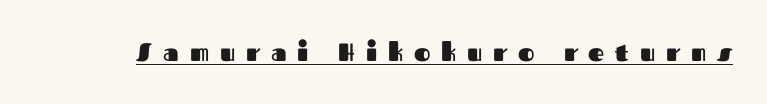
Q: Is the text bold? A: Yes.
Q: Is the text italic (slanted)? A: No, it is upright.
Q: Is the text underlined? A: Yes.
Q: Is the spacing between letters normal or unusually wide? A: Unusually wide.
